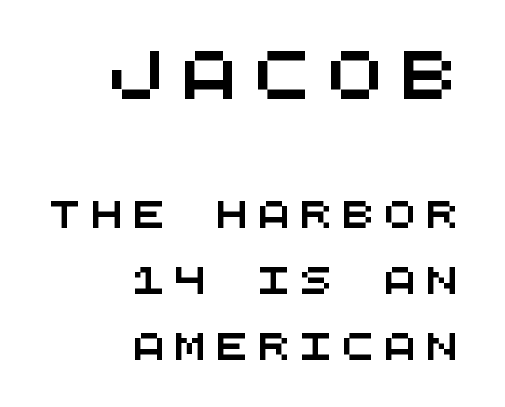
{"serif": "no", "width": "wide", "stroke_contrast": "medium", "x_height": "large", "monospaced": "yes", "underline": "no", "align": "right", "line_spacing": "loose", "line_spacing_ratio": 2.44, "letter_spacing": "wide", "letter_spacing_em": 0.35, "larger_block": "first", "size_ratio": 1.74, "glyph_px": 47}
